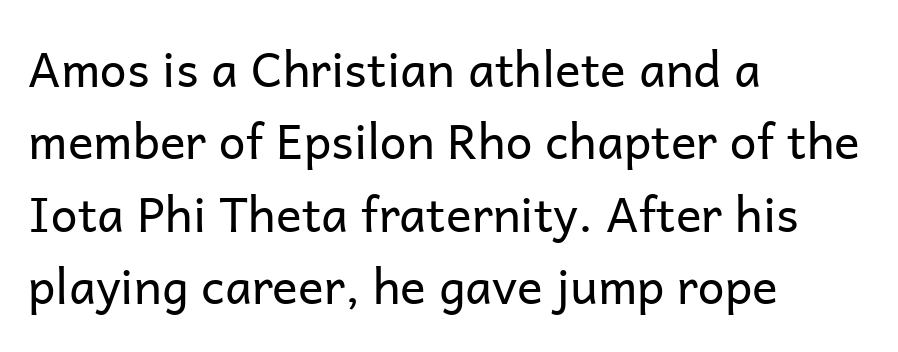
Q: Is the text bold? A: No.
Q: Is the text italic (slanted)? A: No, it is upright.
Q: Is the typeface a serif or a sans-serif typeface? A: Sans-serif.
Q: Is the text underlined? A: No.
Q: How is the paragraph aligned? A: Left-aligned.
Q: Is the spacing between letters normal or unusually wide? A: Normal.
Q: Is the spacing between lines tight, normal or loose? A: Normal.
Q: Width (condensed, normal, or wide)? A: Normal.
Q: Stroke contrast? A: Low.
Q: x-height? A: Medium.
Q: Monospaced? A: No.
